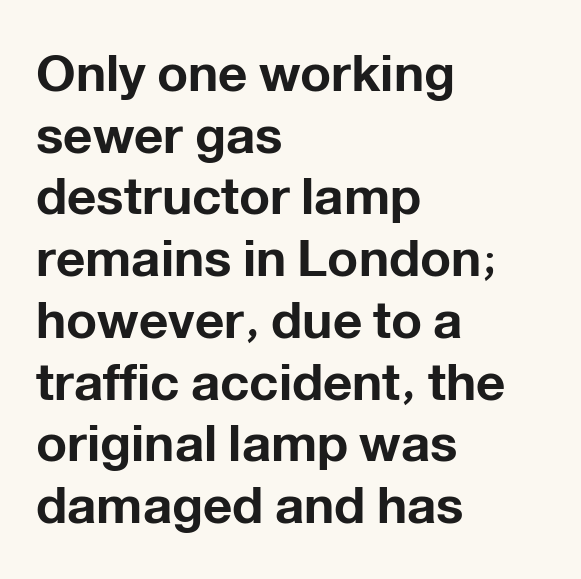
Q: Is the text bold? A: Yes.
Q: Is the text italic (slanted)? A: No, it is upright.
Q: Is the typeface a serif or a sans-serif typeface? A: Sans-serif.
Q: Is the text underlined? A: No.
Q: How is the paragraph aligned? A: Left-aligned.
Q: Is the spacing between letters normal or unusually wide? A: Normal.
Q: Width (condensed, normal, or wide)? A: Normal.
Q: Stroke contrast? A: Low.
Q: x-height? A: Medium.
Q: Monospaced? A: No.
